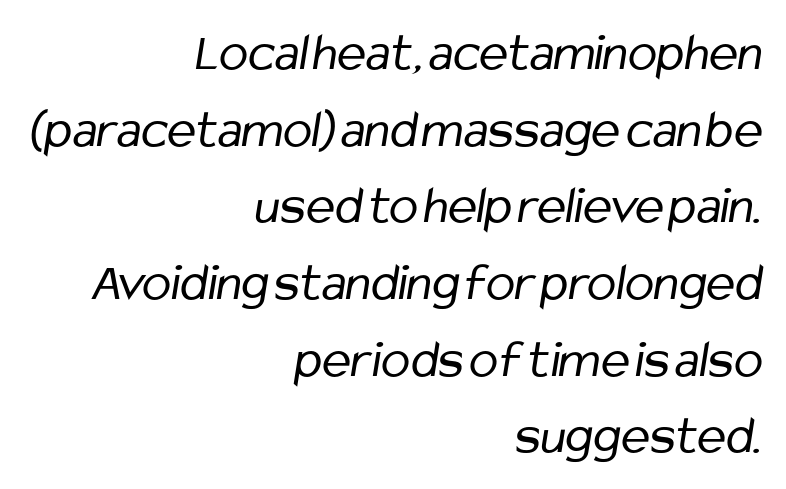
There is no visible air inserted between adjacent glyphs. The strokes carry an ordinary text weight at most. These lines sit exactly where default settings would place them. A clean baseline with only descenders dipping below it. Proportional: the letters do not fall into vertical columns. The setting favours the right margin, as signatures and pull-quotes sometimes do.
